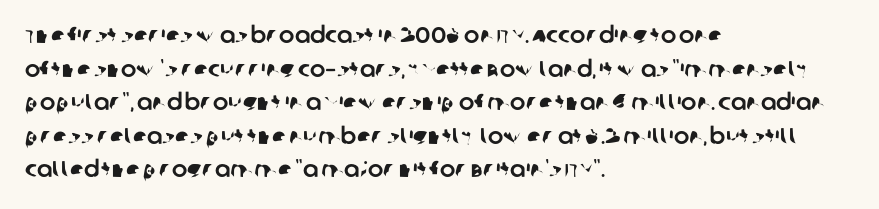
Q: Is the text underlined? A: No.
Q: How is the paragraph aligned? A: Left-aligned.
Q: Is the spacing between letters normal or unusually wide? A: Normal.
Q: Is the spacing between lines tight, normal or loose? A: Normal.
